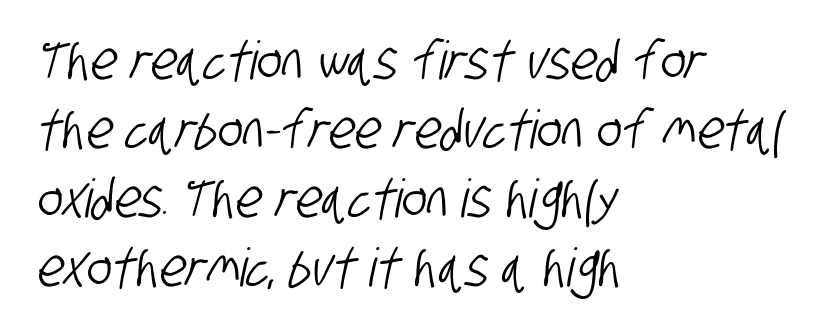
The image shows 53 px condensed sans-serif type; set left-aligned, normal line spacing (1.3x), normal letter spacing, not underlined; low stroke contrast and a large x-height.
